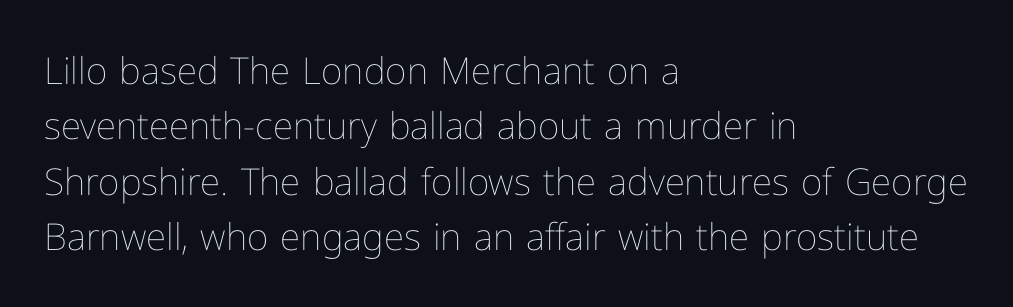
Q: Is the text bold? A: No.
Q: Is the text italic (slanted)? A: No, it is upright.
Q: Is the text underlined? A: No.
Q: How is the paragraph aligned? A: Left-aligned.
Q: Is the spacing between letters normal or unusually wide? A: Normal.
Q: Is the spacing between lines tight, normal or loose? A: Normal.
Q: Width (condensed, normal, or wide)? A: Normal.
Q: Stroke contrast? A: Low.
Q: x-height? A: Medium.
Q: Monospaced? A: No.
